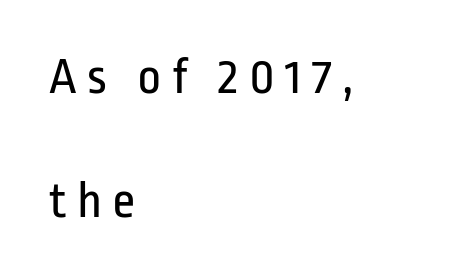
Q: Is the text bold? A: No.
Q: Is the text italic (slanted)? A: No, it is upright.
Q: Is the typeface a serif or a sans-serif typeface? A: Sans-serif.
Q: Is the text underlined? A: No.
Q: How is the paragraph aligned? A: Left-aligned.
Q: Is the spacing between letters normal or unusually wide? A: Unusually wide.
Q: Is the spacing between lines tight, normal or loose? A: Loose.
Q: Width (condensed, normal, or wide)? A: Condensed.
Q: Stroke contrast? A: Low.
Q: x-height? A: Medium.
Q: Monospaced? A: No.
